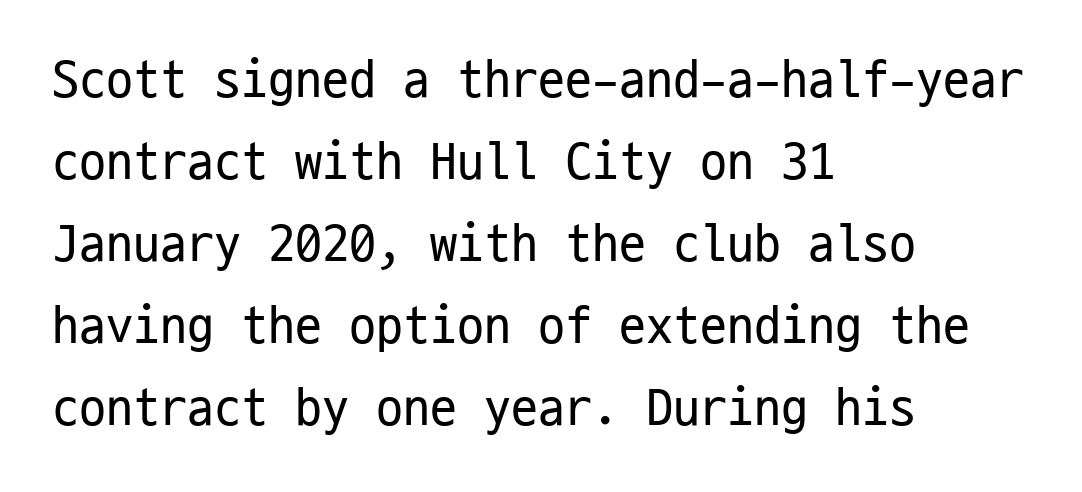
A typesetter would call this monospace, since all characters share one set width. The characters display no serif detailing; their extremities are plain. Line starts are locked; line ends wander. This is not heavy type; no bold has been used.
